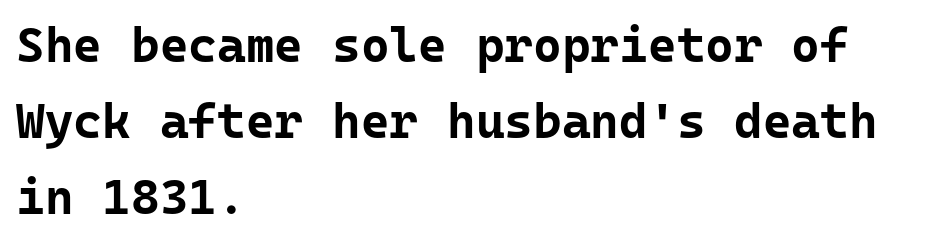
Q: Is the text bold? A: Yes.
Q: Is the text italic (slanted)? A: No, it is upright.
Q: Is the typeface a serif or a sans-serif typeface? A: Sans-serif.
Q: Is the text underlined? A: No.
Q: How is the paragraph aligned? A: Left-aligned.
Q: Is the spacing between letters normal or unusually wide? A: Normal.
Q: Is the spacing between lines tight, normal or loose? A: Normal.
Q: Width (condensed, normal, or wide)? A: Normal.
Q: Stroke contrast? A: Low.
Q: x-height? A: Medium.
Q: Monospaced? A: Yes.
